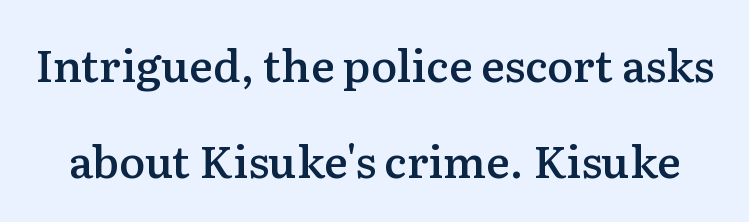
The image shows 44 px semibold serif type, upright; set loose line spacing (2.18x), normal letter spacing, not underlined; medium stroke contrast and a medium x-height.
